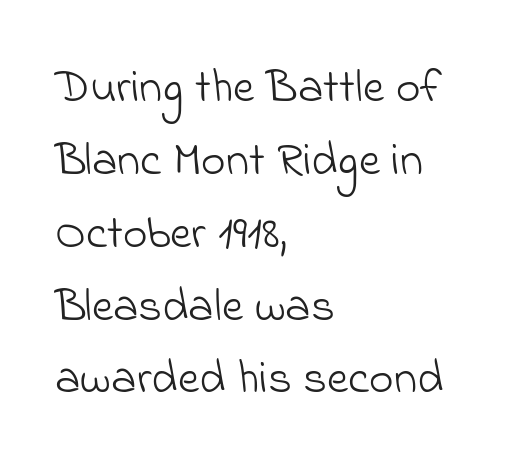
The image shows 47 px light sans-serif type; set left-aligned, normal line spacing (1.55x), normal letter spacing, not underlined; low stroke contrast and a small x-height.
